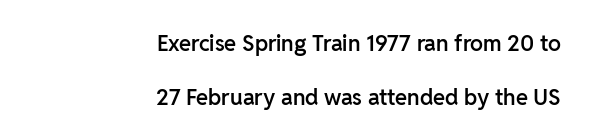
Q: Is the text bold? A: Semi-bold.
Q: Is the text italic (slanted)? A: No, it is upright.
Q: Is the text underlined? A: No.
Q: How is the paragraph aligned? A: Right-aligned.
Q: Is the spacing between letters normal or unusually wide? A: Normal.
Q: Is the spacing between lines tight, normal or loose? A: Loose.
